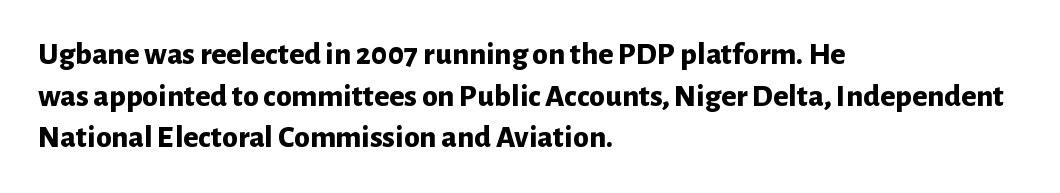
Q: Is the text bold? A: Yes.
Q: Is the text italic (slanted)? A: No, it is upright.
Q: Is the typeface a serif or a sans-serif typeface? A: Sans-serif.
Q: Is the text underlined? A: No.
Q: How is the paragraph aligned? A: Left-aligned.
Q: Is the spacing between letters normal or unusually wide? A: Normal.
Q: Is the spacing between lines tight, normal or loose? A: Normal.
Q: Width (condensed, normal, or wide)? A: Normal.
Q: Stroke contrast? A: Low.
Q: x-height? A: Medium.
Q: Monospaced? A: No.
